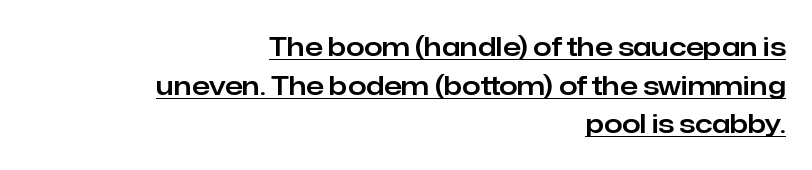
{"italic": "no", "underline": "yes", "align": "right", "line_spacing": "normal", "line_spacing_ratio": 1.49, "letter_spacing": "normal", "letter_spacing_em": 0.0, "glyph_px": 26}
